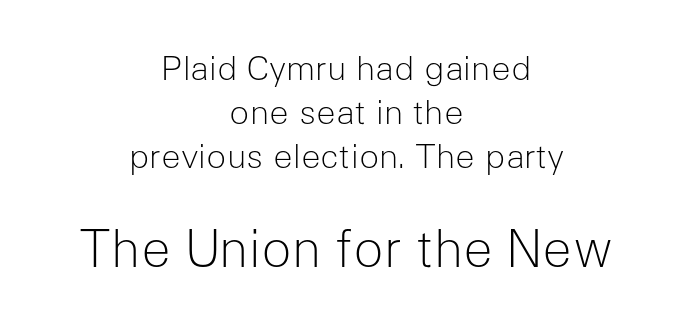
Q: Is the text bold? A: No.
Q: Is the text italic (slanted)? A: No, it is upright.
Q: Is the typeface a serif or a sans-serif typeface? A: Sans-serif.
Q: Is the text underlined? A: No.
Q: How is the paragraph aligned? A: Centered.
Q: Is the spacing between letters normal or unusually wide? A: Normal.
Q: Is the spacing between lines tight, normal or loose? A: Normal.
Q: Which block of text is set in a larger size, the first (top) or the second (bottom)? A: The second (bottom) one.
Q: Width (condensed, normal, or wide)? A: Normal.
Q: Stroke contrast? A: Low.
Q: x-height? A: Medium.
Q: Monospaced? A: No.
